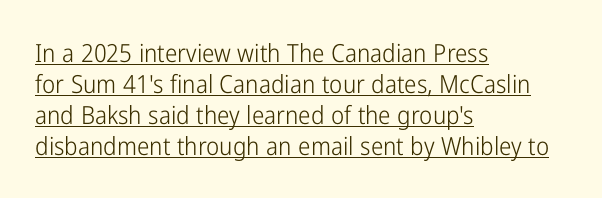
{"italic": "no", "bold": "no", "underline": "yes", "align": "left", "line_spacing_ratio": 1.24, "letter_spacing": "normal", "letter_spacing_em": 0.0, "glyph_px": 25}
